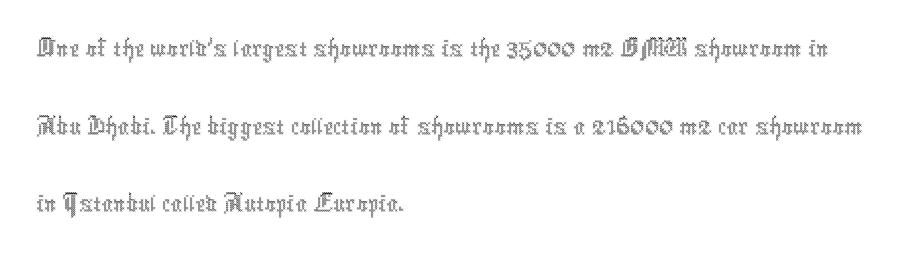
The passage shown stacks its lines at a standard gap. The typesetter chose a ragged-right arrangement here. Is the type heavy? It reads as light-to-regular instead. Glyph-to-glyph distance matches everyday printed text. This sample has the flowing, uneven cadence of proportional lettering.
